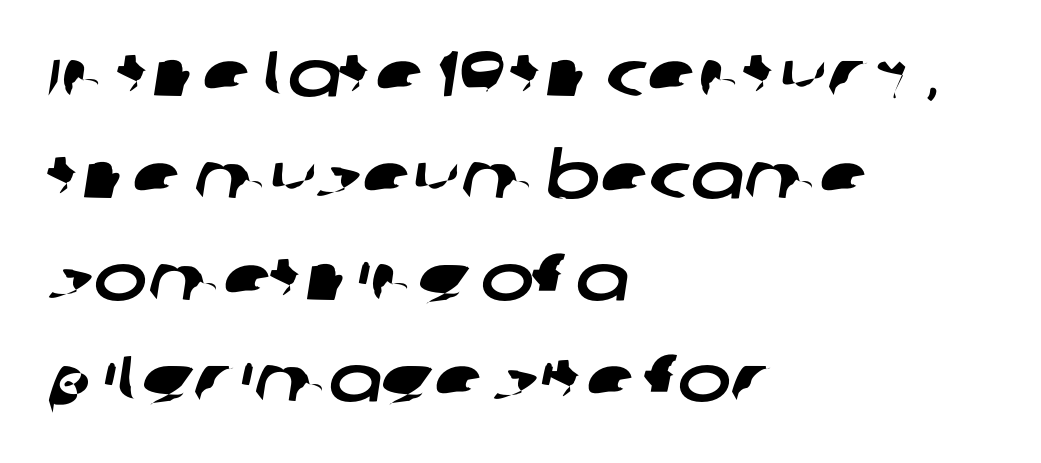
The image shows 64 px wide sans-serif type; set left-aligned, normal line spacing (1.59x), normal letter spacing, not underlined; low stroke contrast and a large x-height.
